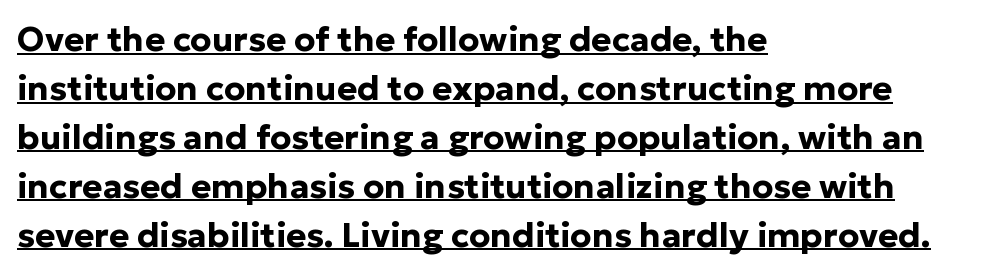
Q: Is the text bold? A: Yes.
Q: Is the text italic (slanted)? A: No, it is upright.
Q: Is the typeface a serif or a sans-serif typeface? A: Sans-serif.
Q: Is the text underlined? A: Yes.
Q: How is the paragraph aligned? A: Left-aligned.
Q: Is the spacing between letters normal or unusually wide? A: Normal.
Q: Is the spacing between lines tight, normal or loose? A: Normal.
Q: Width (condensed, normal, or wide)? A: Normal.
Q: Stroke contrast? A: Low.
Q: x-height? A: Medium.
Q: Monospaced? A: No.
